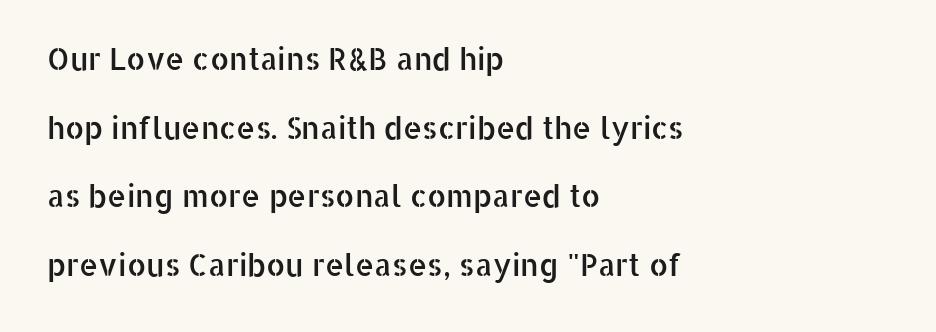
{"serif": "no", "italic": "no", "width": "normal", "stroke_contrast": "low", "x_height": "medium", "monospaced": "no", "underline": "no", "align": "left", "line_spacing": "loose", "line_spacing_ratio": 2.29, "letter_spacing": "normal", "letter_spacing_em": 0.0, "glyph_px": 30}
